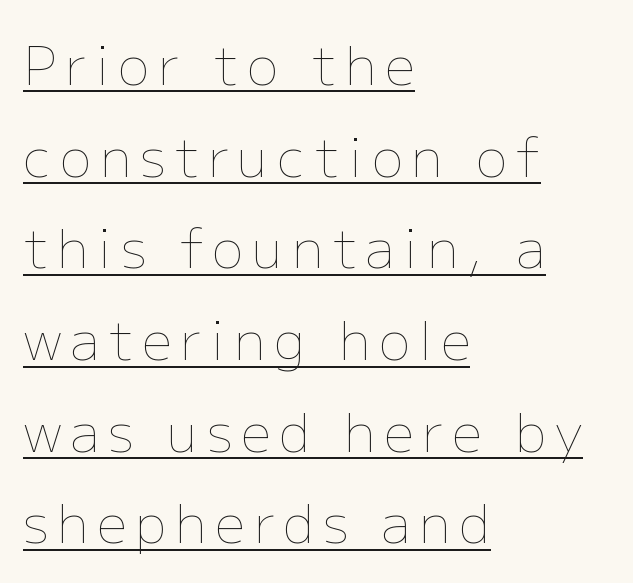
{"italic": "no", "bold": "no", "weight": "thin", "width": "normal", "stroke_contrast": "low", "x_height": "medium", "monospaced": "no", "underline": "yes", "align": "left", "line_spacing_ratio": 1.73, "glyph_px": 53}
